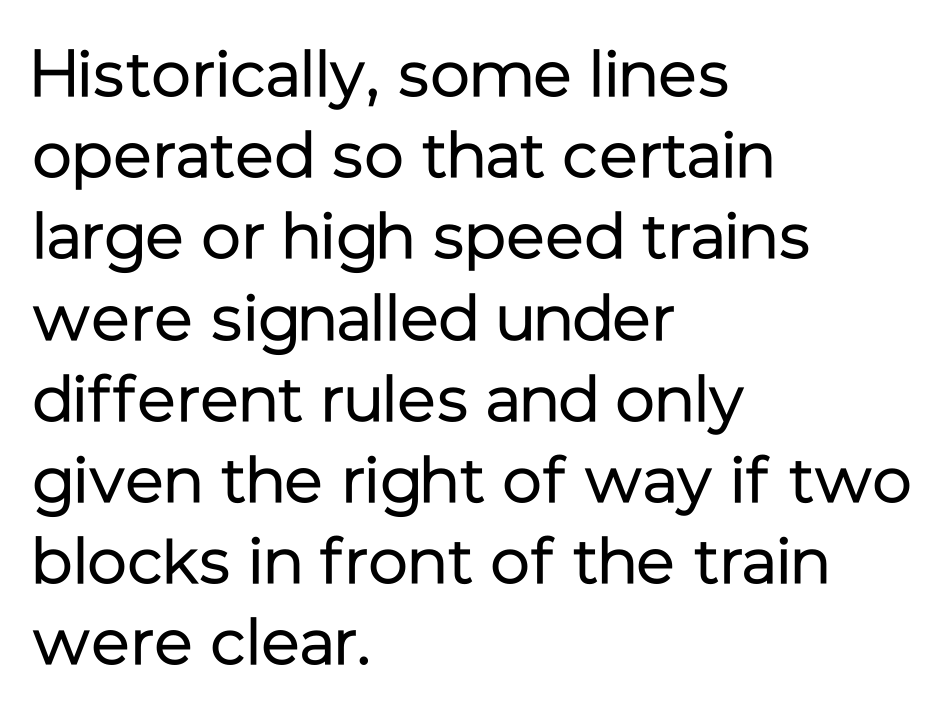
Varying glyph widths throughout — classic text-font behaviour. Descender tails drop into unmarked territory. Letter spacing: default. Ordinary non-slanted type is in use. The face looks like a standard text weight, possibly lighter.
